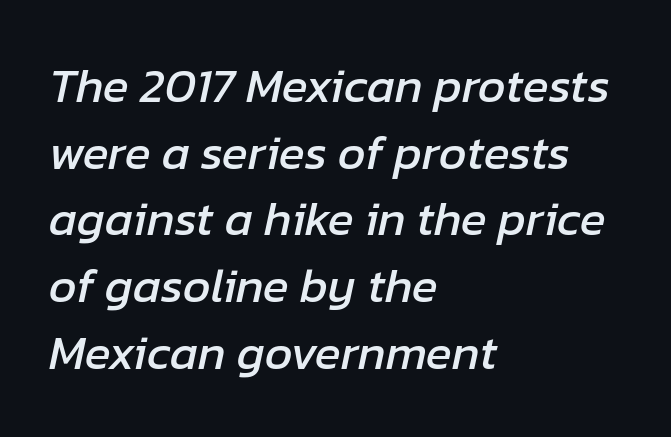
Q: Is the text italic (slanted)? A: Yes, it leans right by about 12 degrees.
Q: Is the text underlined? A: No.
Q: How is the paragraph aligned? A: Left-aligned.
Q: Is the spacing between letters normal or unusually wide? A: Normal.
Q: Is the spacing between lines tight, normal or loose? A: Normal.
Q: Width (condensed, normal, or wide)? A: Normal.
Q: Stroke contrast? A: Low.
Q: x-height? A: Medium.
Q: Monospaced? A: No.
